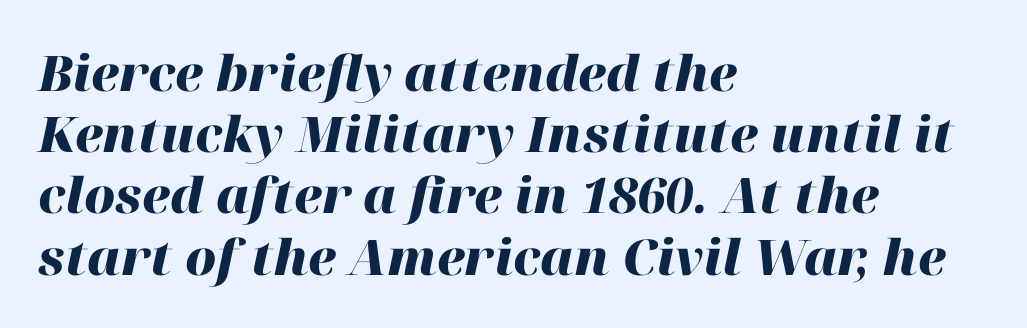
The image shows 49 px heavy type, italic (leaning right); set left-aligned, normal line spacing (1.25x), normal letter spacing, not underlined; high stroke contrast and a medium x-height.
